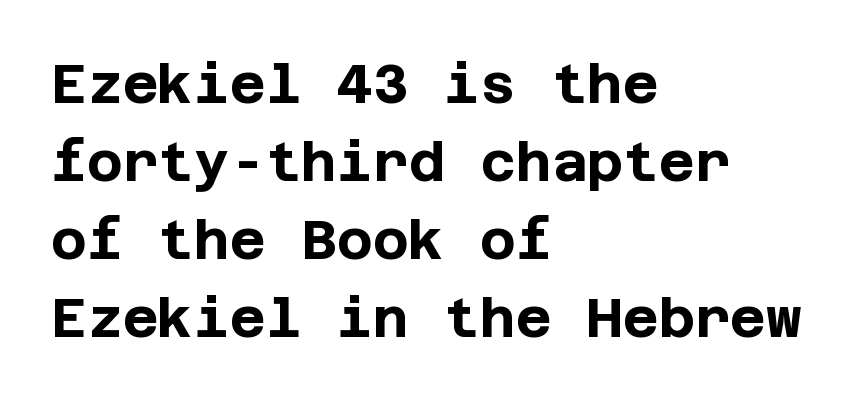
The image shows 55 px bold sans-serif type, upright; set left-aligned, normal line spacing (1.42x), normal letter spacing, not underlined; low stroke contrast and a large x-height.
